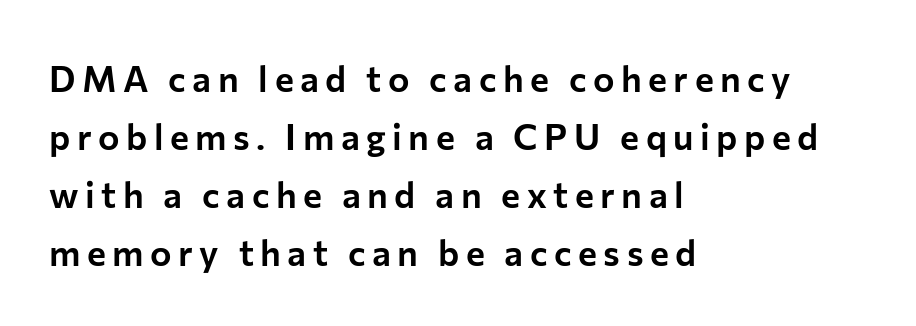
Q: Is the text italic (slanted)? A: No, it is upright.
Q: Is the typeface a serif or a sans-serif typeface? A: Sans-serif.
Q: Is the text underlined? A: No.
Q: How is the paragraph aligned? A: Left-aligned.
Q: Is the spacing between lines tight, normal or loose? A: Normal.
Q: Width (condensed, normal, or wide)? A: Normal.
Q: Stroke contrast? A: Low.
Q: x-height? A: Medium.
Q: Monospaced? A: No.
